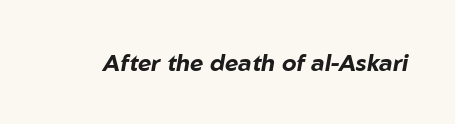
The image shows 23 px bold type, italic (leaning right); set normal letter spacing, not underlined.
